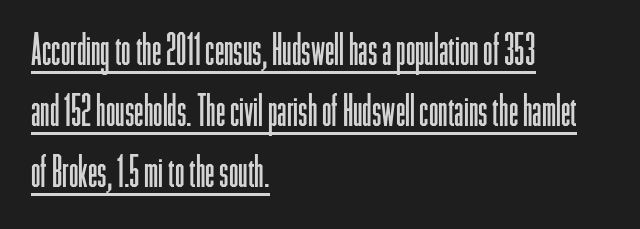
Q: Is the text bold? A: No.
Q: Is the text italic (slanted)? A: No, it is upright.
Q: Is the typeface a serif or a sans-serif typeface? A: Sans-serif.
Q: Is the text underlined? A: Yes.
Q: How is the paragraph aligned? A: Left-aligned.
Q: Is the spacing between letters normal or unusually wide? A: Normal.
Q: Is the spacing between lines tight, normal or loose? A: Normal.
Q: Width (condensed, normal, or wide)? A: Condensed.
Q: Stroke contrast? A: Low.
Q: x-height? A: Medium.
Q: Monospaced? A: No.
